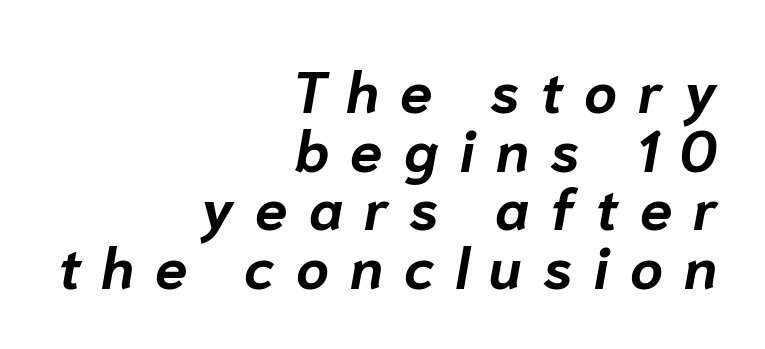
{"italic": "yes", "lean": "right", "slant_degrees": 10, "bold": "yes", "weight": "bold", "width": "normal", "stroke_contrast": "low", "x_height": "medium", "monospaced": "no", "underline": "no", "align": "right", "line_spacing": "tight", "line_spacing_ratio": 1.01, "letter_spacing": "wide", "letter_spacing_em": 0.36, "glyph_px": 58}
